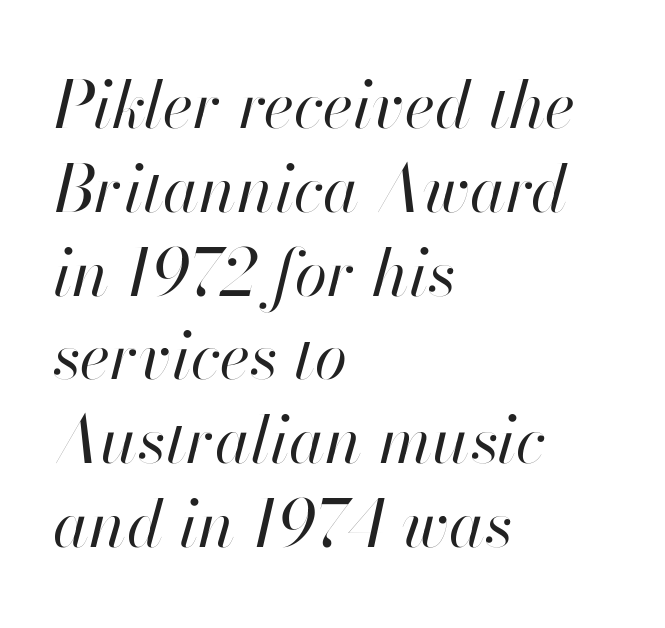
The image shows 66 px regular-weight type, italic (leaning right); set left-aligned, normal line spacing (1.27x), normal letter spacing, not underlined; high stroke contrast and a small x-height.
